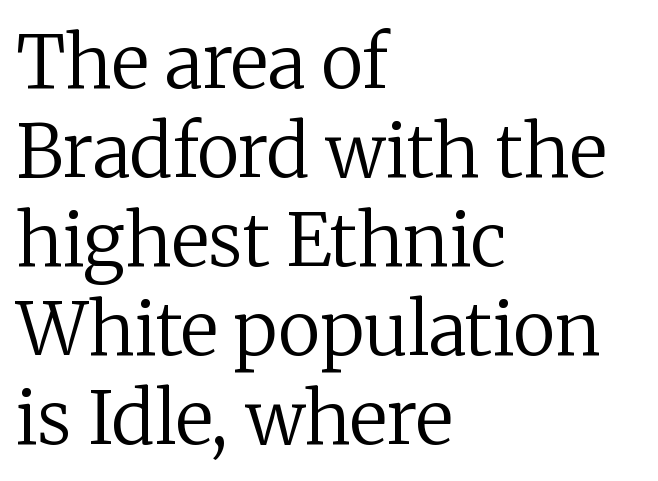
{"serif": "yes", "italic": "no", "bold": "no", "weight": "regular", "width": "normal", "stroke_contrast": "low", "x_height": "medium", "monospaced": "no", "underline": "no", "align": "left", "line_spacing_ratio": 1.22, "letter_spacing": "normal", "letter_spacing_em": 0.0, "glyph_px": 73}
